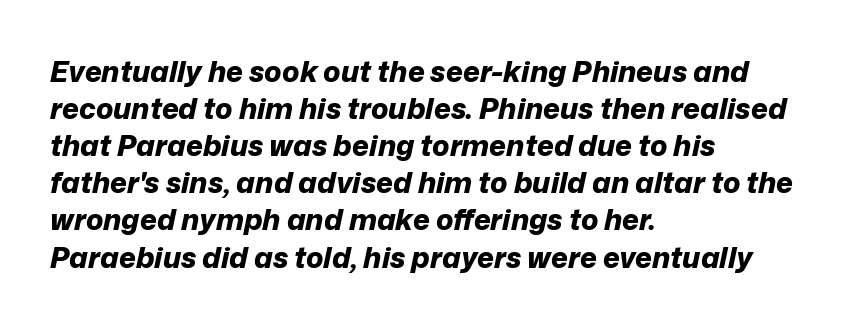
{"italic": "yes", "lean": "right", "slant_degrees": 12, "bold": "yes", "weight": "bold", "width": "normal", "stroke_contrast": "low", "x_height": "medium", "monospaced": "no", "underline": "no", "align": "left", "line_spacing": "normal", "line_spacing_ratio": 1.28, "letter_spacing": "normal", "letter_spacing_em": 0.0, "glyph_px": 29}
